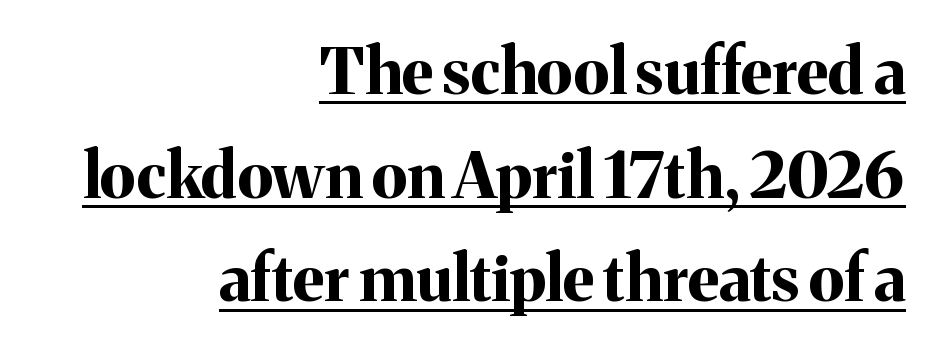
The passage shown is typed in a proportional face where columns would drift. Leftover space on each line is placed entirely before the opening word. The face used here is seriffed, in the tradition of book romans. Is there much room between lines? A standard amount, neither cramped nor airy.
